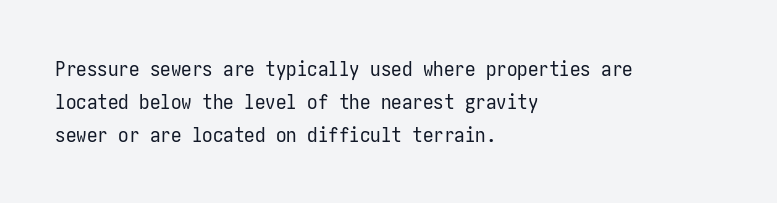
Q: Is the text bold? A: No.
Q: Is the text italic (slanted)? A: No, it is upright.
Q: Is the text underlined? A: No.
Q: How is the paragraph aligned? A: Left-aligned.
Q: Is the spacing between letters normal or unusually wide? A: Normal.
Q: Is the spacing between lines tight, normal or loose? A: Normal.
